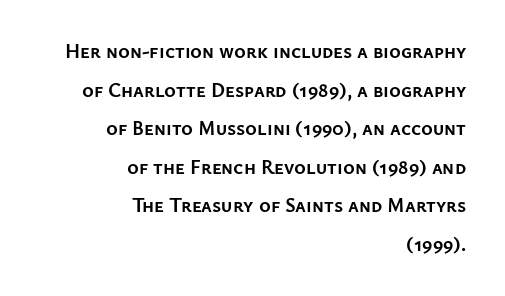
Q: Is the text bold? A: Yes.
Q: Is the text italic (slanted)? A: No, it is upright.
Q: Is the text underlined? A: No.
Q: How is the paragraph aligned? A: Right-aligned.
Q: Is the spacing between letters normal or unusually wide? A: Normal.
Q: Is the spacing between lines tight, normal or loose? A: Loose.
